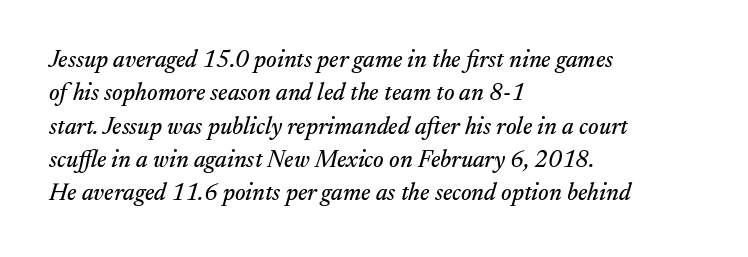
The image shows 24 px text type, italic (leaning right); set left-aligned, normal line spacing (1.39x), normal letter spacing, not underlined.
